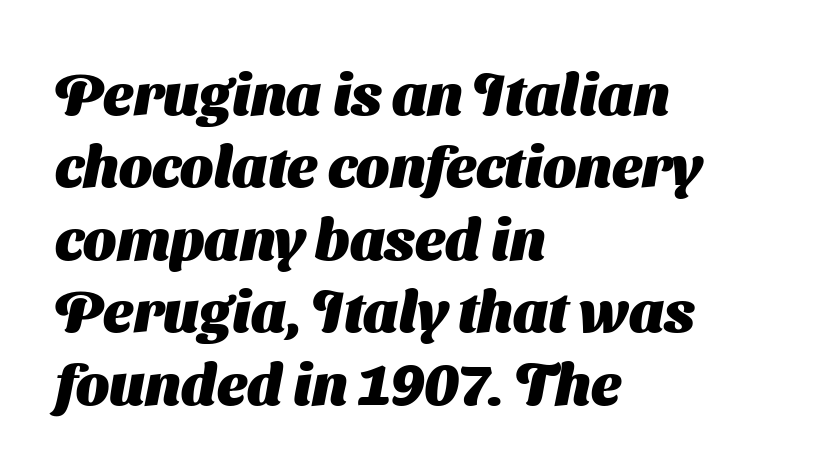
The image shows 58 px heavy sans-serif type; set left-aligned, normal line spacing (1.25x), normal letter spacing, not underlined; medium stroke contrast and a medium x-height.
